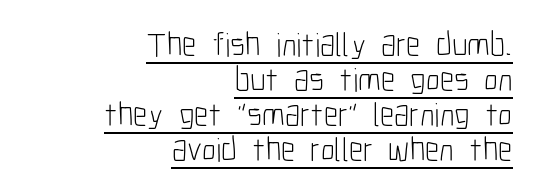
The image shows 34 px light, condensed sans-serif type, upright; set right-aligned, tight line spacing (1.03x), normal letter spacing, underlined; low stroke contrast and a medium x-height.
